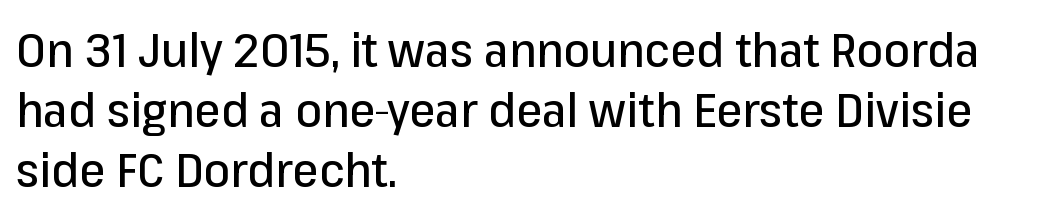
The image shows 47 px sans-serif type, upright; set left-aligned, normal line spacing (1.28x), normal letter spacing, not underlined; low stroke contrast and a medium x-height.
